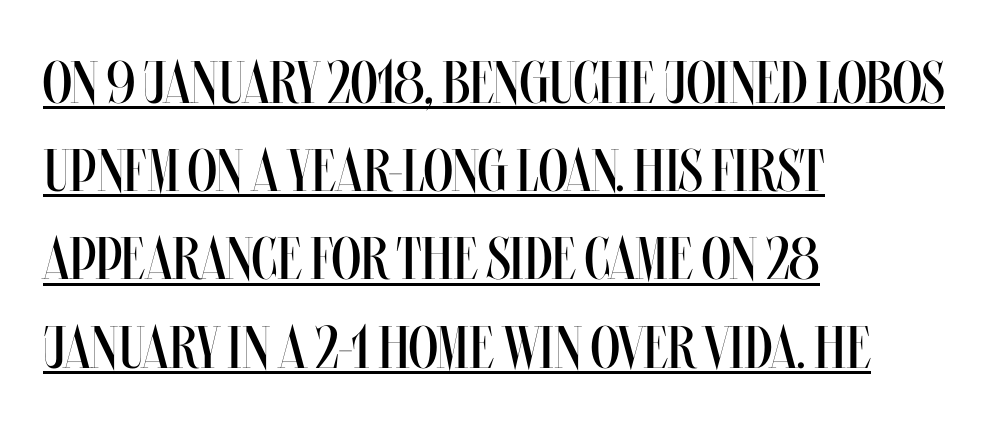
{"italic": "no", "bold": "no", "weight": "regular", "width": "condensed", "stroke_contrast": "medium", "x_height": "large", "monospaced": "no", "underline": "yes", "align": "left", "line_spacing": "normal", "line_spacing_ratio": 1.47, "letter_spacing": "normal", "letter_spacing_em": 0.0, "glyph_px": 60}
